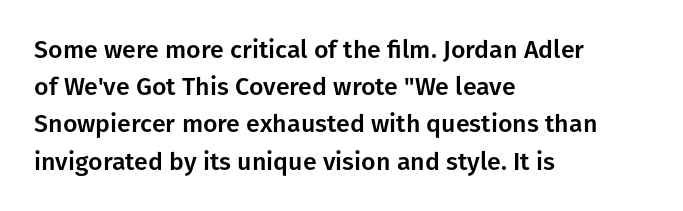
{"italic": "no", "underline": "no", "align": "left", "line_spacing": "normal", "line_spacing_ratio": 1.49, "letter_spacing": "normal", "letter_spacing_em": 0.0, "glyph_px": 25}
